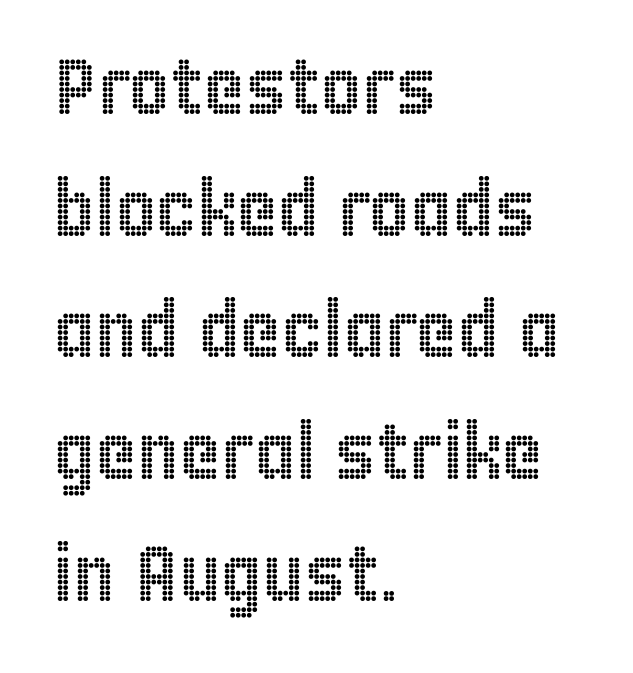
The image shows 79 px condensed type, upright; set left-aligned, normal line spacing (1.54x), normal letter spacing, not underlined; a large x-height.
